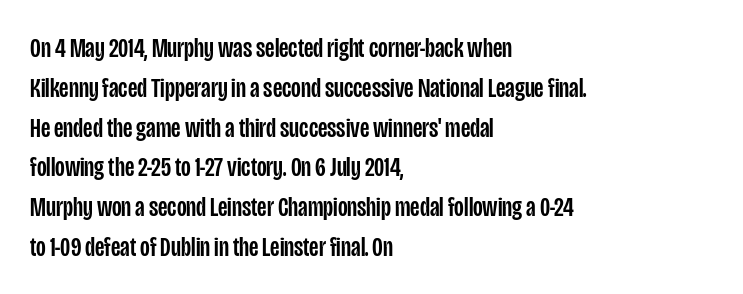
{"serif": "no", "italic": "no", "width": "condensed", "stroke_contrast": "low", "x_height": "large", "monospaced": "no", "underline": "no", "align": "left", "line_spacing": "normal", "line_spacing_ratio": 1.42, "letter_spacing": "normal", "letter_spacing_em": 0.0, "glyph_px": 28}
